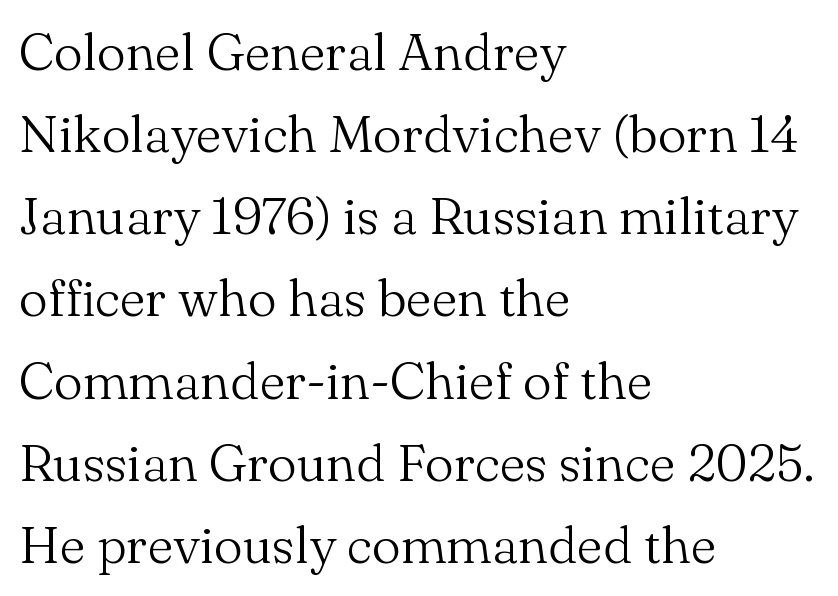
The lettering stays uniformly vertical, giving the passage a roman look. Stems and bowls with no extra thickness — not bold. The letters advance in unequal steps, a hallmark of proportional type. Vertical spacing — default. Is the block centered? No — it sits flush against the left margin.
